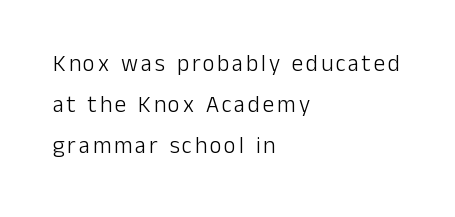
Heaviness? Minimal to ordinary, like unemphasized prose. The text block is weighted toward the left margin, trailing off unevenly rightward. Anything drawn beneath the words? Only blank space. Designer's note — italics off, roman on.
